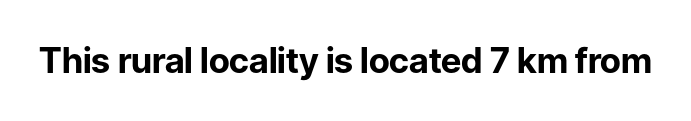
Tall strokes in this sample are plumb rather than angled. Varying glyph widths throughout — classic text-font behaviour. Default kerning and tracking; the words read as compact shapes. Its strokes are broad and dark, the hallmark of bold type. Quick note: underline off.
